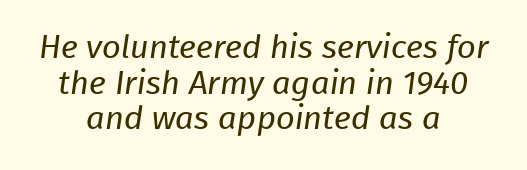
{"serif": "no", "bold": "no", "weight": "regular", "width": "normal", "stroke_contrast": "low", "x_height": "medium", "monospaced": "no", "underline": "no", "align": "center", "line_spacing": "tight", "line_spacing_ratio": 1.08, "letter_spacing": "normal", "letter_spacing_em": 0.0, "glyph_px": 33}
